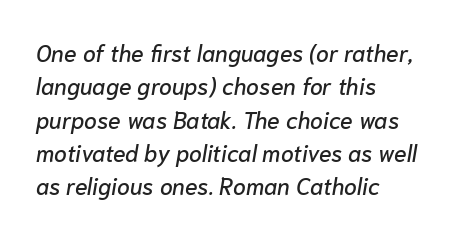
{"italic": "yes", "lean": "right", "slant_degrees": 10, "underline": "no", "align": "left", "line_spacing": "normal", "line_spacing_ratio": 1.45, "letter_spacing": "normal", "letter_spacing_em": 0.0, "glyph_px": 23}
